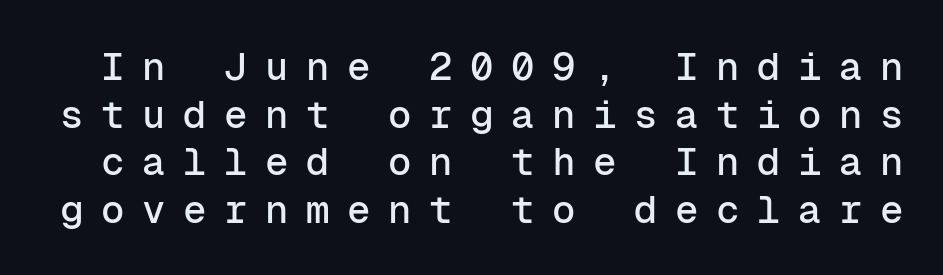
{"serif": "no", "italic": "no", "width": "normal", "stroke_contrast": "low", "x_height": "medium", "monospaced": "yes", "underline": "no", "line_spacing_ratio": 1.22, "letter_spacing": "wide", "letter_spacing_em": 0.45, "glyph_px": 39}
